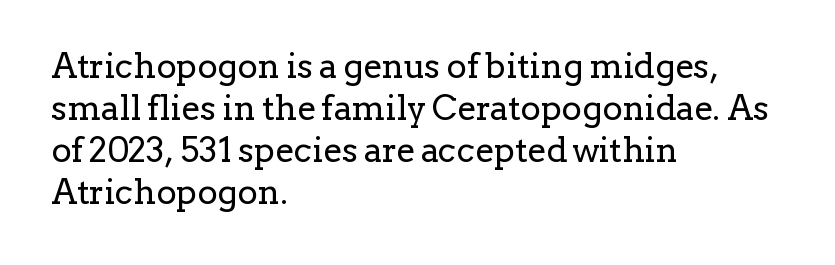
The image shows 34 px regular-weight serif type, upright; set left-aligned, line spacing 1.24x, normal letter spacing, not underlined; low stroke contrast and a medium x-height.
